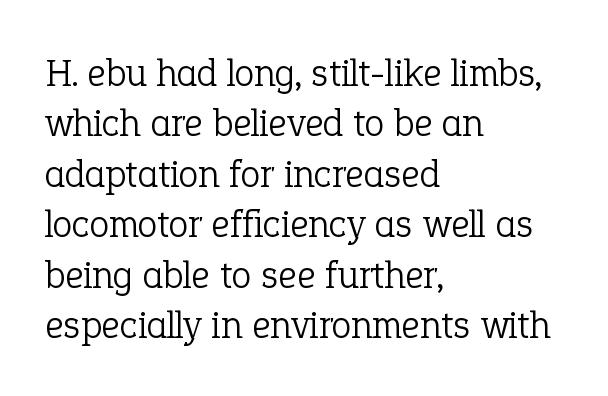
Q: Is the text bold? A: No.
Q: Is the text italic (slanted)? A: No, it is upright.
Q: Is the typeface a serif or a sans-serif typeface? A: Serif.
Q: Is the text underlined? A: No.
Q: How is the paragraph aligned? A: Left-aligned.
Q: Is the spacing between letters normal or unusually wide? A: Normal.
Q: Is the spacing between lines tight, normal or loose? A: Normal.
Q: Width (condensed, normal, or wide)? A: Normal.
Q: Stroke contrast? A: Low.
Q: x-height? A: Medium.
Q: Monospaced? A: No.
